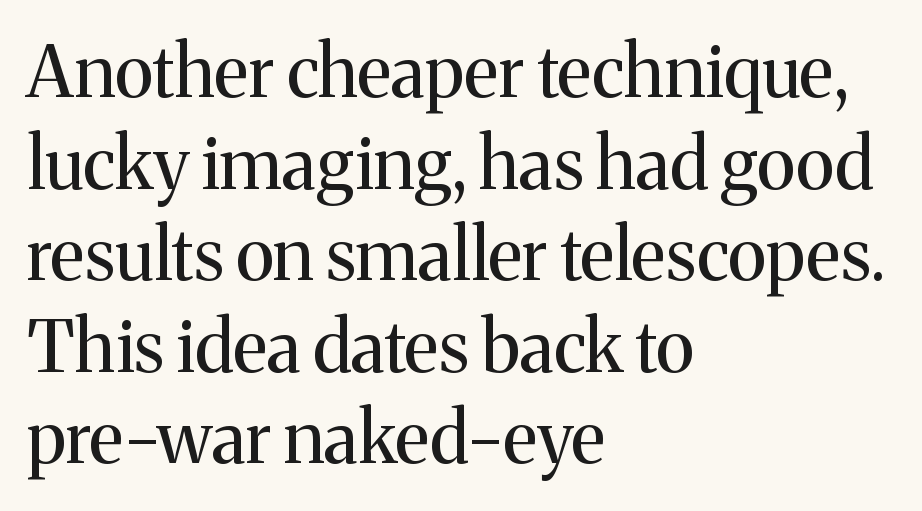
Q: Is the text bold? A: No.
Q: Is the text italic (slanted)? A: No, it is upright.
Q: Is the typeface a serif or a sans-serif typeface? A: Serif.
Q: Is the text underlined? A: No.
Q: How is the paragraph aligned? A: Left-aligned.
Q: Is the spacing between letters normal or unusually wide? A: Normal.
Q: Is the spacing between lines tight, normal or loose? A: Normal.
Q: Width (condensed, normal, or wide)? A: Normal.
Q: Stroke contrast? A: Medium.
Q: x-height? A: Medium.
Q: Monospaced? A: No.
